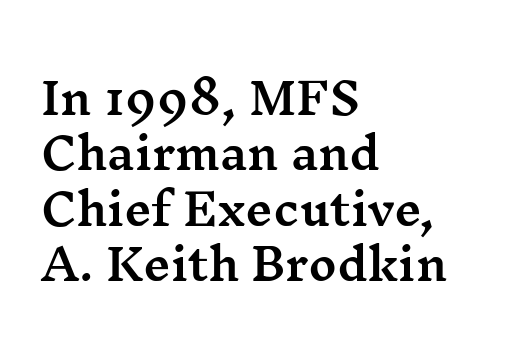
The image shows 43 px wide serif type, upright; set left-aligned, normal line spacing (1.29x), normal letter spacing, not underlined; medium stroke contrast and a medium x-height.
